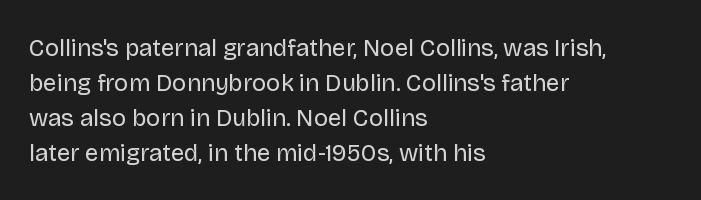
{"italic": "no", "bold": "no", "underline": "no", "align": "left", "line_spacing": "normal", "line_spacing_ratio": 1.46, "letter_spacing": "normal", "letter_spacing_em": 0.0, "glyph_px": 24}
